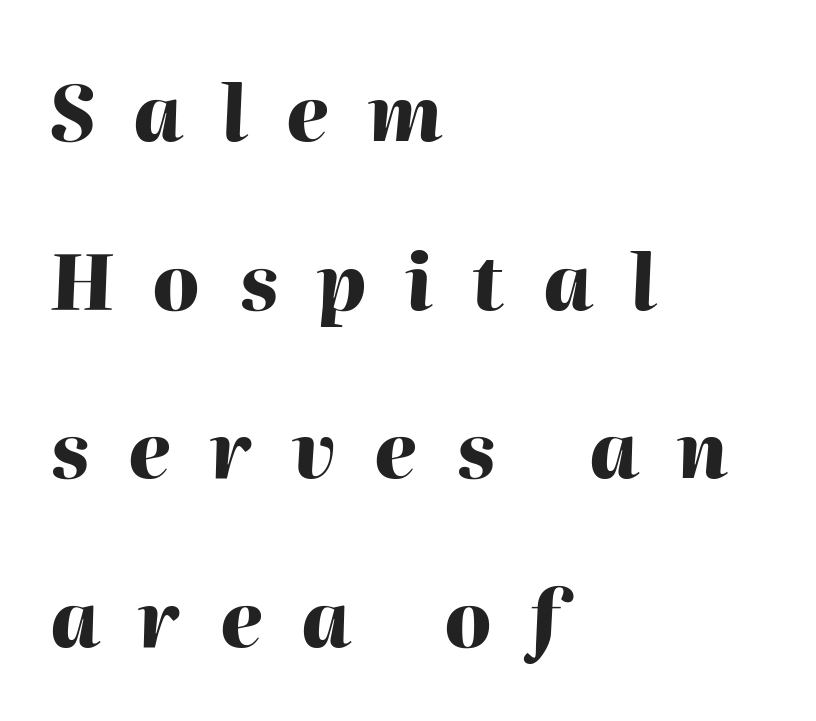
{"italic": "yes", "lean": "right", "slant_degrees": 2, "bold": "yes", "weight": "heavy", "width": "normal", "stroke_contrast": "high", "x_height": "medium", "monospaced": "no", "underline": "no", "align": "left", "line_spacing": "loose", "line_spacing_ratio": 2.19, "letter_spacing": "wide", "letter_spacing_em": 0.5, "glyph_px": 77}
